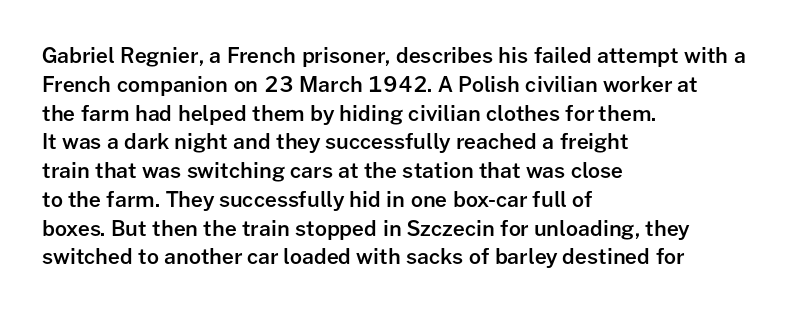
Q: Is the text bold? A: Semi-bold.
Q: Is the text italic (slanted)? A: No, it is upright.
Q: Is the text underlined? A: No.
Q: How is the paragraph aligned? A: Left-aligned.
Q: Is the spacing between letters normal or unusually wide? A: Normal.
Q: Is the spacing between lines tight, normal or loose? A: Normal.
